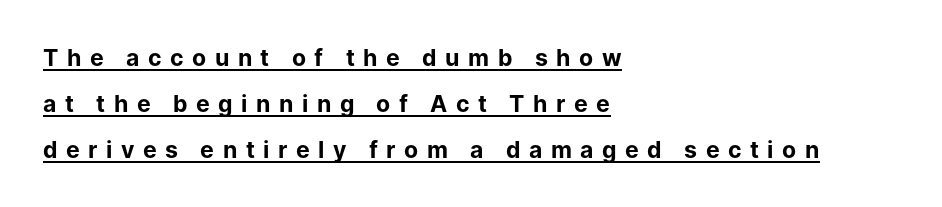
{"italic": "no", "bold": "yes", "underline": "yes", "align": "left", "line_spacing": "loose", "line_spacing_ratio": 2.0, "letter_spacing": "wide", "letter_spacing_em": 0.37, "glyph_px": 23}
